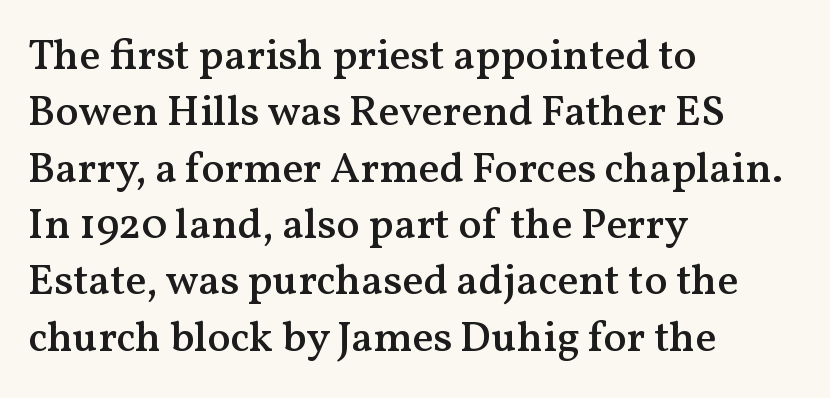
Q: Is the text bold? A: Semi-bold.
Q: Is the text italic (slanted)? A: No, it is upright.
Q: Is the typeface a serif or a sans-serif typeface? A: Serif.
Q: Is the text underlined? A: No.
Q: How is the paragraph aligned? A: Left-aligned.
Q: Is the spacing between letters normal or unusually wide? A: Normal.
Q: Is the spacing between lines tight, normal or loose? A: Normal.
Q: Width (condensed, normal, or wide)? A: Normal.
Q: Stroke contrast? A: Medium.
Q: x-height? A: Medium.
Q: Monospaced? A: No.
